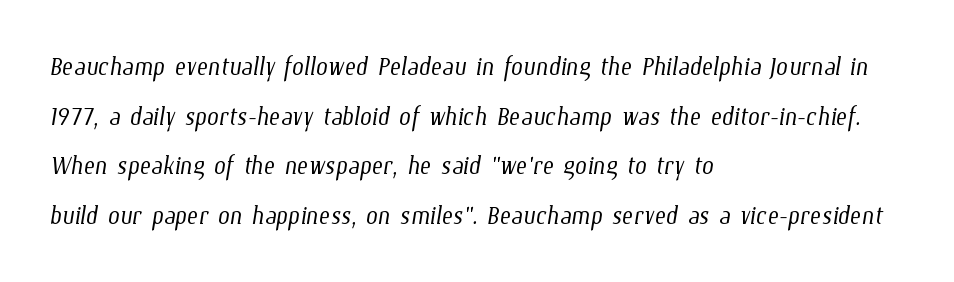
{"bold": "no", "weight": "light", "width": "condensed", "stroke_contrast": "low", "x_height": "medium", "monospaced": "no", "underline": "no", "align": "left", "line_spacing": "normal", "line_spacing_ratio": 1.46, "letter_spacing": "normal", "letter_spacing_em": 0.0, "glyph_px": 34}
